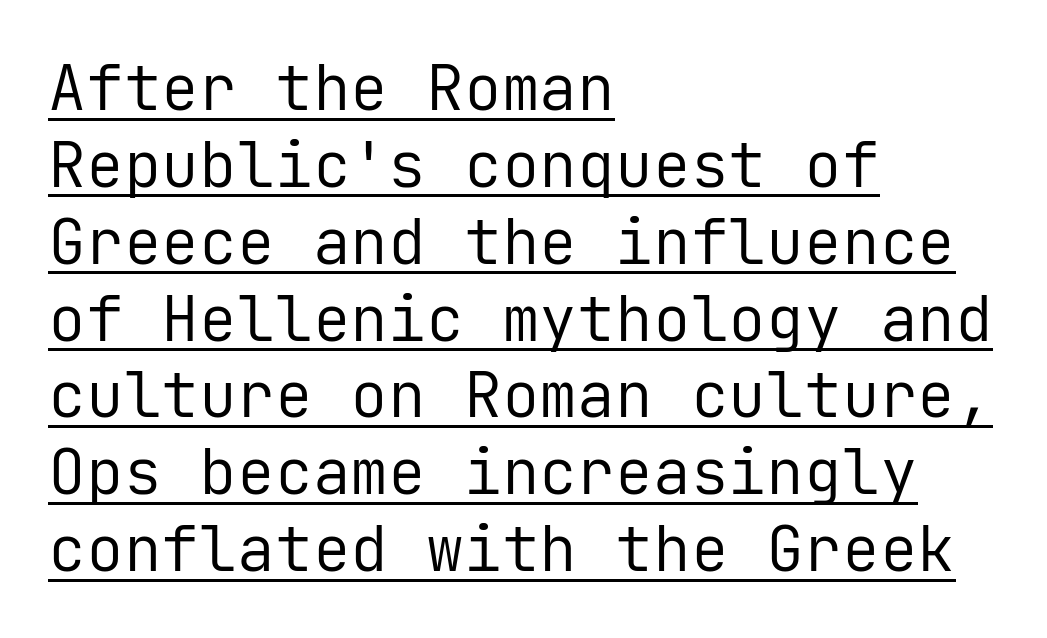
{"serif": "no", "italic": "no", "bold": "no", "weight": "regular", "width": "normal", "stroke_contrast": "low", "x_height": "medium", "monospaced": "yes", "underline": "yes", "align": "left", "line_spacing_ratio": 1.22, "letter_spacing": "normal", "letter_spacing_em": 0.0, "glyph_px": 63}
